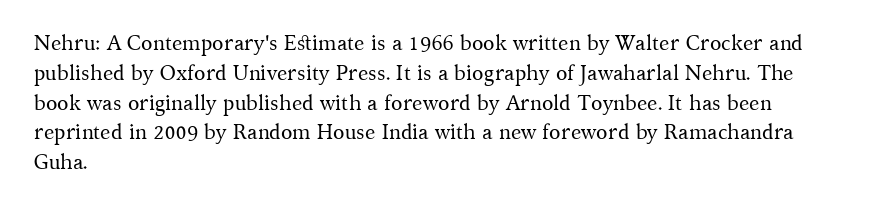
The image shows 21 px text type, upright; set left-aligned, normal line spacing (1.42x), normal letter spacing, not underlined.
